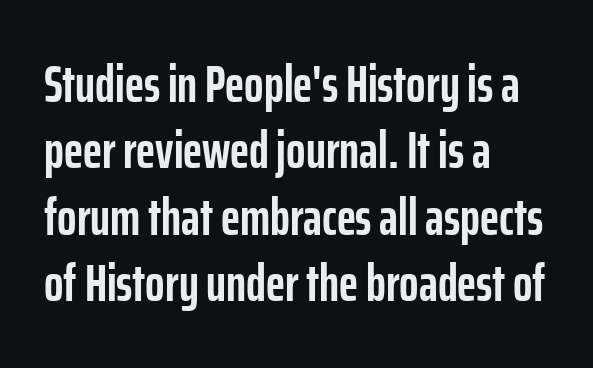
The image shows 51 px semibold, condensed sans-serif type, upright; set left-aligned, normal line spacing (1.3x), normal letter spacing, not underlined; low stroke contrast and a medium x-height.
